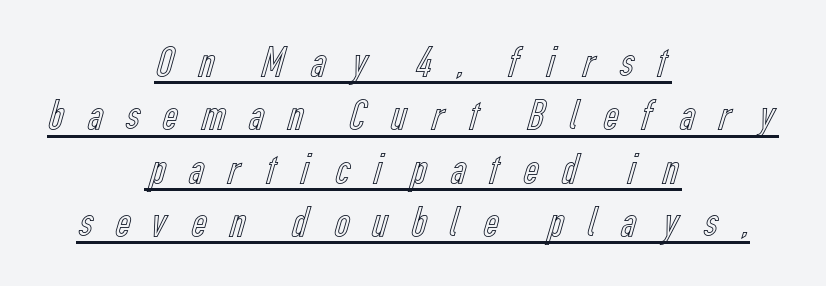
The image shows 43 px condensed type; set centered, line spacing 1.24x, unusually wide letter spacing (+0.44 em), underlined; a medium x-height.
